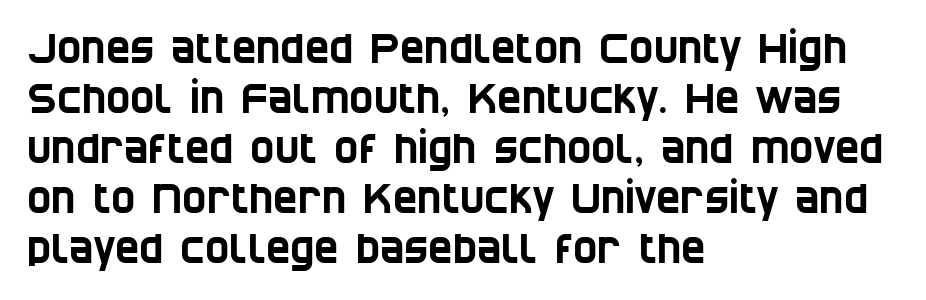
Q: Is the typeface a serif or a sans-serif typeface? A: Sans-serif.
Q: Is the text underlined? A: No.
Q: How is the paragraph aligned? A: Left-aligned.
Q: Is the spacing between letters normal or unusually wide? A: Normal.
Q: Width (condensed, normal, or wide)? A: Condensed.
Q: Stroke contrast? A: Low.
Q: x-height? A: Large.
Q: Monospaced? A: No.
